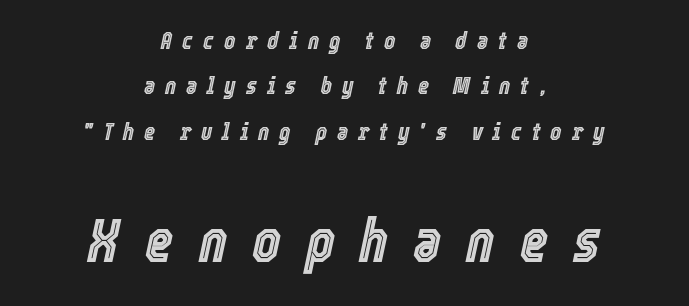
Characters follow at a spacing far wider than the type designer built in. The second block has been scaled up relative to the first. Quick note: underline off. A typesetter would call this proportional, since set widths differ per character.
